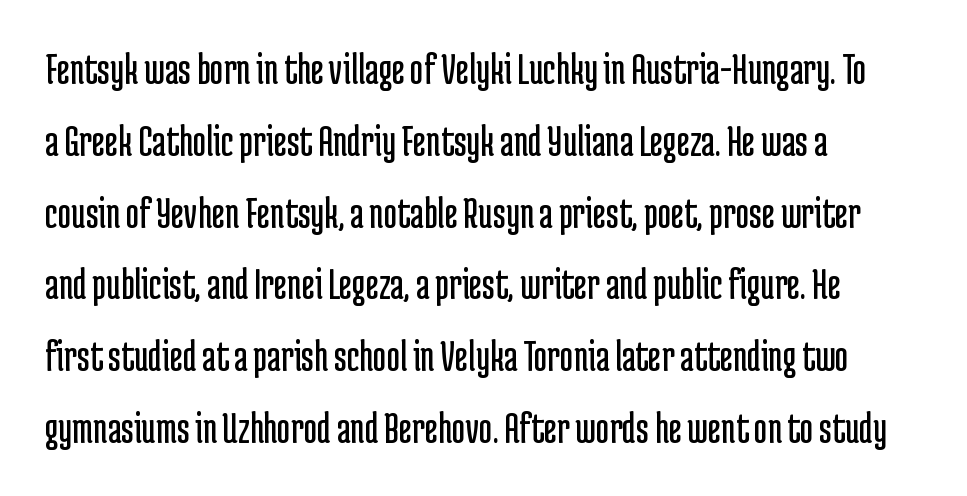
{"serif": "no", "italic": "no", "bold": "no", "weight": "regular", "width": "condensed", "stroke_contrast": "low", "x_height": "medium", "monospaced": "no", "underline": "no", "align": "left", "line_spacing": "normal", "line_spacing_ratio": 1.56, "letter_spacing": "normal", "letter_spacing_em": 0.0, "glyph_px": 46}
